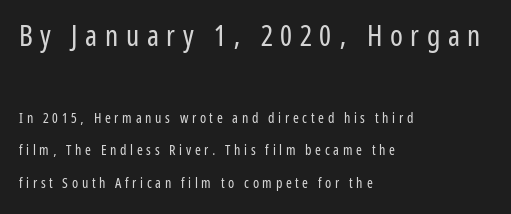
Q: Is the text bold? A: No.
Q: Is the text italic (slanted)? A: No, it is upright.
Q: Is the typeface a serif or a sans-serif typeface? A: Sans-serif.
Q: Is the text underlined? A: No.
Q: How is the paragraph aligned? A: Left-aligned.
Q: Is the spacing between letters normal or unusually wide? A: Unusually wide.
Q: Is the spacing between lines tight, normal or loose? A: Loose.
Q: Which block of text is set in a larger size, the first (top) or the second (bottom)? A: The first (top) one.
Q: Width (condensed, normal, or wide)? A: Condensed.
Q: Stroke contrast? A: Low.
Q: x-height? A: Medium.
Q: Monospaced? A: No.
